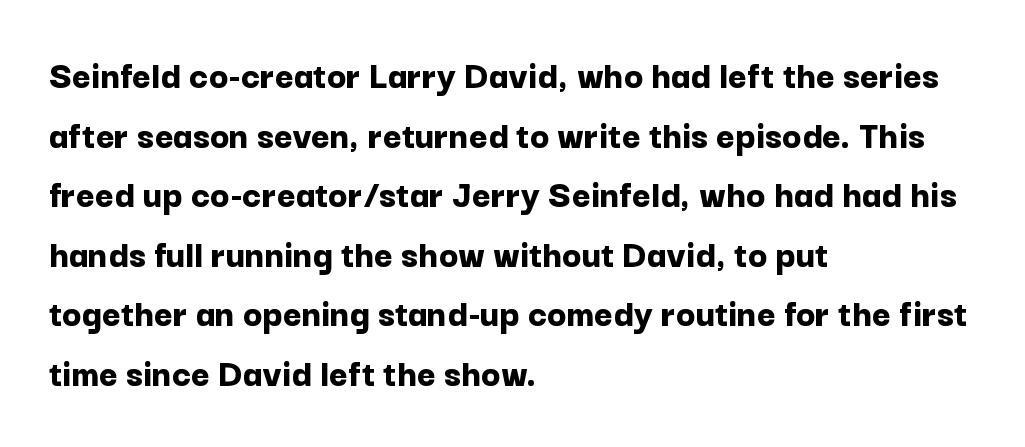
{"serif": "no", "italic": "no", "bold": "yes", "weight": "bold", "width": "normal", "stroke_contrast": "low", "x_height": "medium", "monospaced": "no", "underline": "no", "align": "left", "line_spacing": "normal", "line_spacing_ratio": 1.49, "letter_spacing": "normal", "letter_spacing_em": 0.0, "glyph_px": 40}
